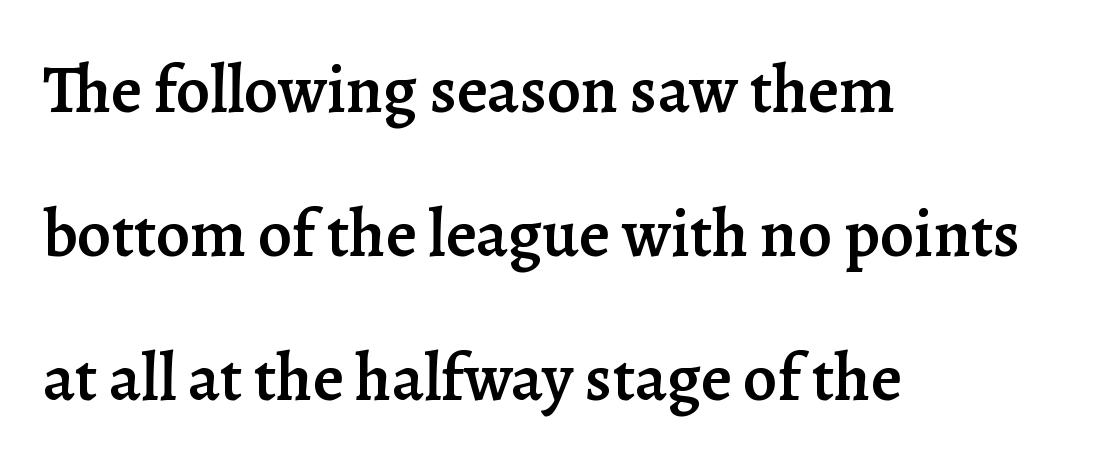
{"serif": "yes", "italic": "no", "bold": "semi", "weight": "semibold", "width": "normal", "stroke_contrast": "low", "x_height": "medium", "monospaced": "no", "underline": "no", "align": "left", "line_spacing": "loose", "line_spacing_ratio": 2.15, "letter_spacing": "normal", "letter_spacing_em": 0.0, "glyph_px": 67}
